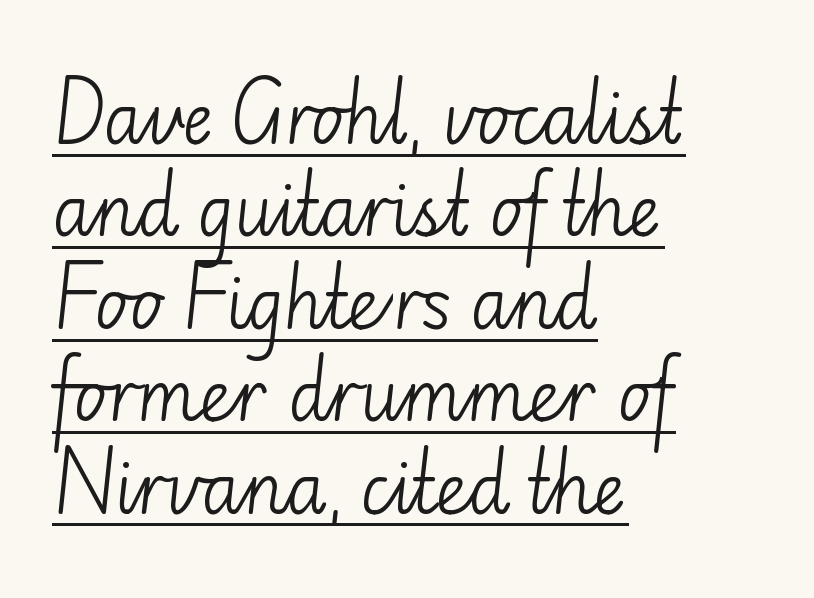
Reading down the block, your eye returns to a fixed left position each line. Check where the strokes stop: nothing finishes them off — pure sans. The passage shown is not bold in any degree. Caption: standard tracking, unaltered. Rows of type keep a routine distance in the vertical direction.
